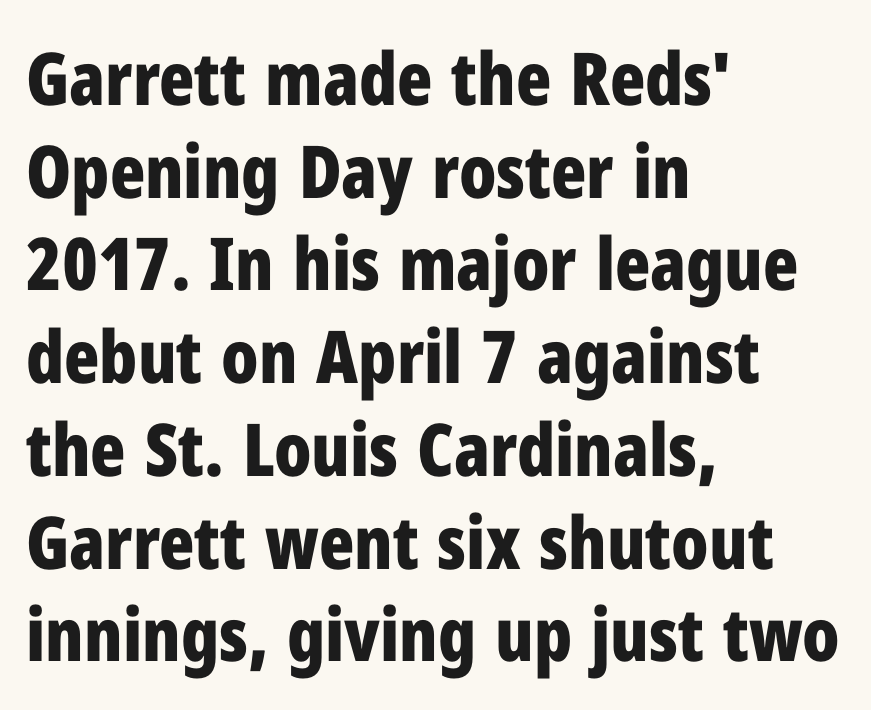
{"serif": "no", "italic": "no", "bold": "yes", "weight": "bold", "width": "condensed", "stroke_contrast": "low", "x_height": "medium", "monospaced": "no", "underline": "no", "align": "left", "line_spacing": "normal", "line_spacing_ratio": 1.27, "letter_spacing": "normal", "letter_spacing_em": 0.0, "glyph_px": 73}
